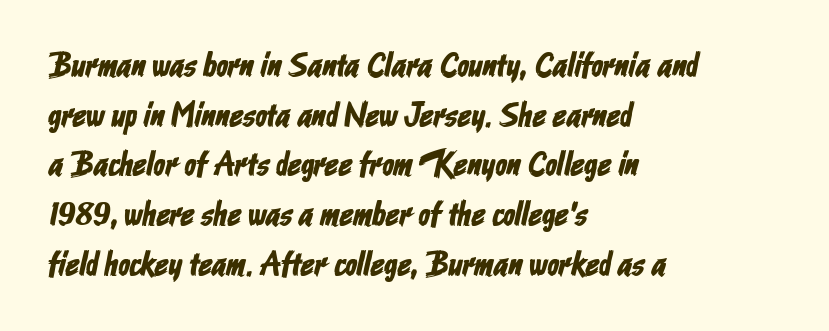
This sample uses a sans-serif face. Where is the straight margin? On the left. The gaps between neighbouring characters are ordinary and unremarkable. Successive baselines arrive at the customary interval.
